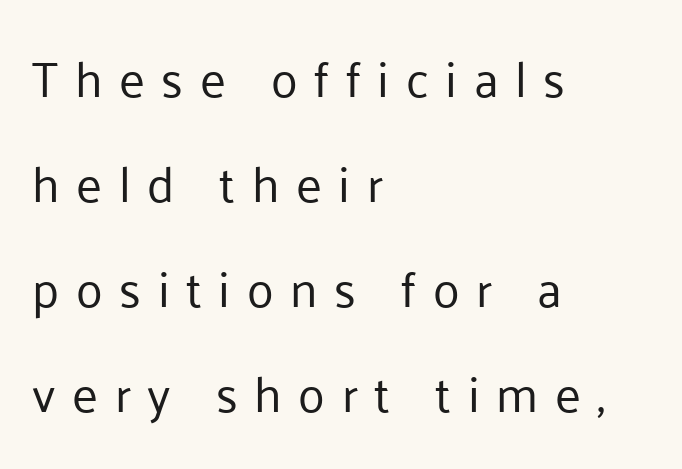
The image shows 49 px regular-weight sans-serif type, upright; set left-aligned, loose line spacing (2.14x), unusually wide letter spacing (+0.34 em), not underlined; low stroke contrast and a medium x-height.
